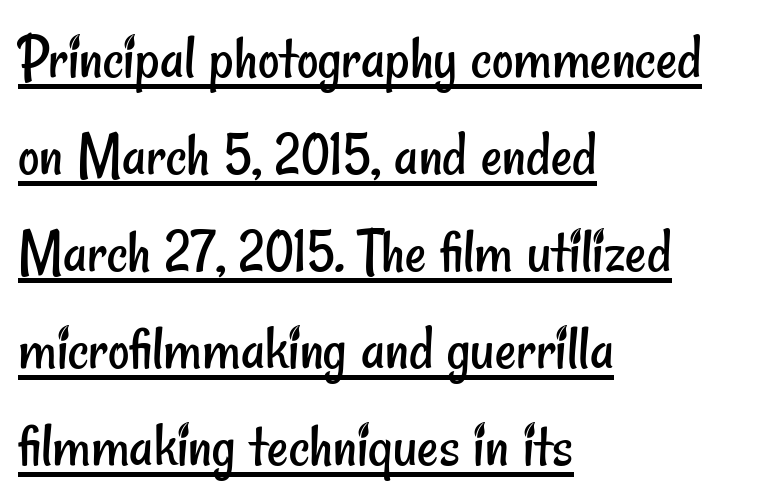
Q: Is the text bold? A: No.
Q: Is the typeface a serif or a sans-serif typeface? A: Sans-serif.
Q: Is the text underlined? A: Yes.
Q: How is the paragraph aligned? A: Left-aligned.
Q: Is the spacing between letters normal or unusually wide? A: Normal.
Q: Is the spacing between lines tight, normal or loose? A: Normal.
Q: Width (condensed, normal, or wide)? A: Condensed.
Q: Stroke contrast? A: Low.
Q: x-height? A: Small.
Q: Monospaced? A: No.
